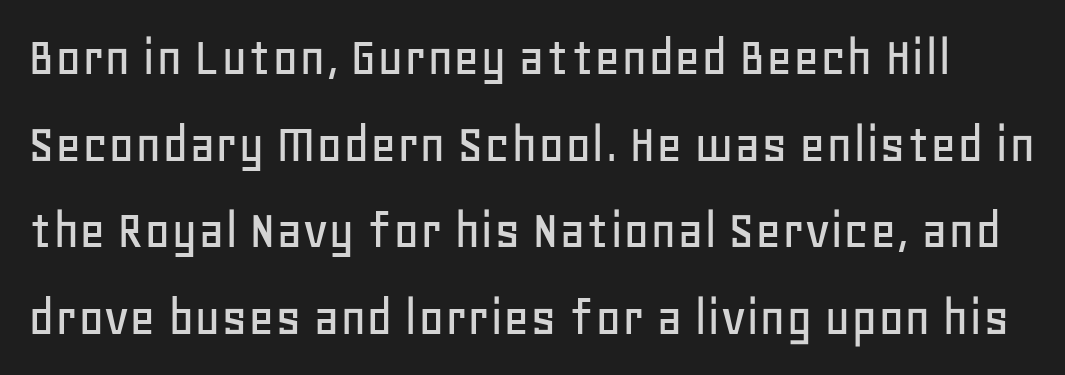
Every character sits straight up, as roman type does. Character widths vary here, with narrow letters taking less room than wide ones. In terms of letterform style, serifs are entirely absent. Descenders are the only things crossing below the line. Reading down the column, the eye jumps a familiar distance to each next line.
